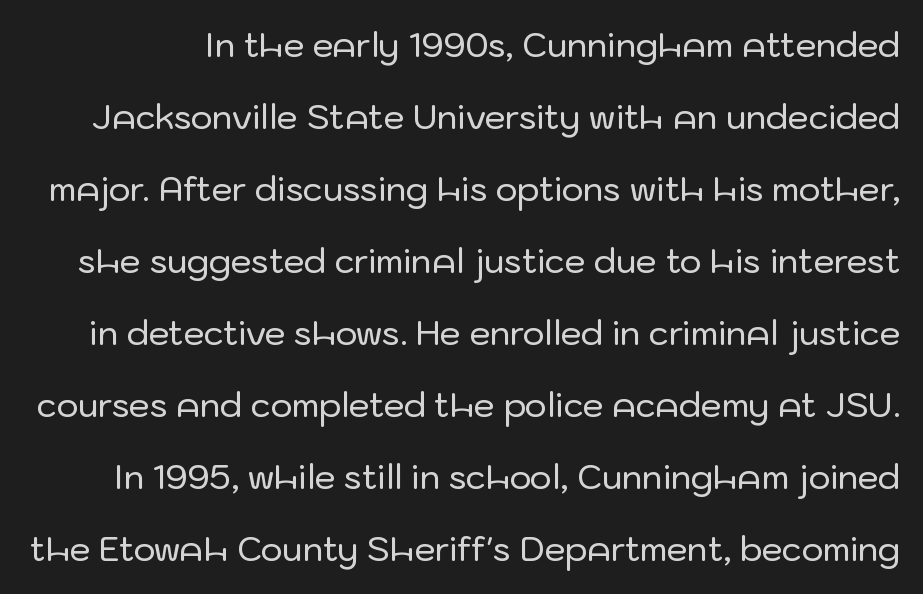
The image shows 33 px sans-serif type, upright; set loose line spacing (2.18x), normal letter spacing, not underlined; low stroke contrast and a medium x-height.
